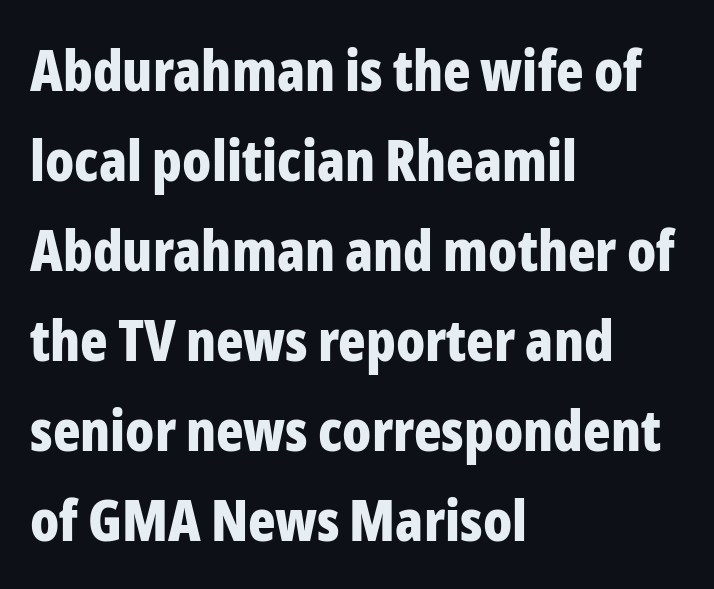
Q: Is the text bold? A: Yes.
Q: Is the text italic (slanted)? A: No, it is upright.
Q: Is the typeface a serif or a sans-serif typeface? A: Sans-serif.
Q: Is the text underlined? A: No.
Q: How is the paragraph aligned? A: Left-aligned.
Q: Is the spacing between letters normal or unusually wide? A: Normal.
Q: Is the spacing between lines tight, normal or loose? A: Normal.
Q: Width (condensed, normal, or wide)? A: Condensed.
Q: Stroke contrast? A: Low.
Q: x-height? A: Medium.
Q: Monospaced? A: No.
